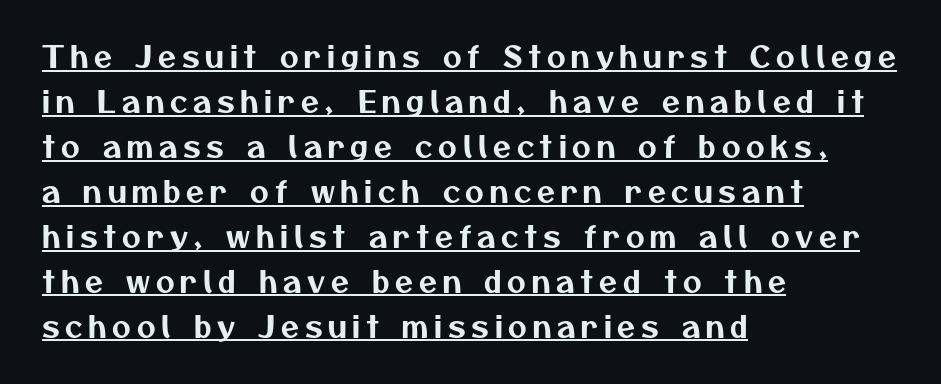
Q: Is the typeface a serif or a sans-serif typeface? A: Sans-serif.
Q: Is the text underlined? A: Yes.
Q: How is the paragraph aligned? A: Left-aligned.
Q: Is the spacing between letters normal or unusually wide? A: Unusually wide.
Q: Is the spacing between lines tight, normal or loose? A: Normal.
Q: Width (condensed, normal, or wide)? A: Normal.
Q: Stroke contrast? A: Medium.
Q: x-height? A: Medium.
Q: Monospaced? A: No.
